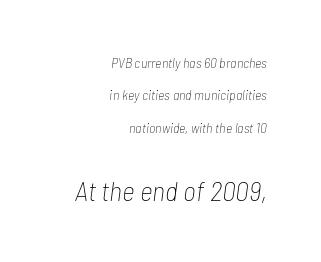
The image shows 28 px thin, condensed type, italic (leaning right); set right-aligned, loose line spacing (2.31x), normal letter spacing, not underlined; the second (bottom) block is 2.0x larger; low stroke contrast and a medium x-height.
